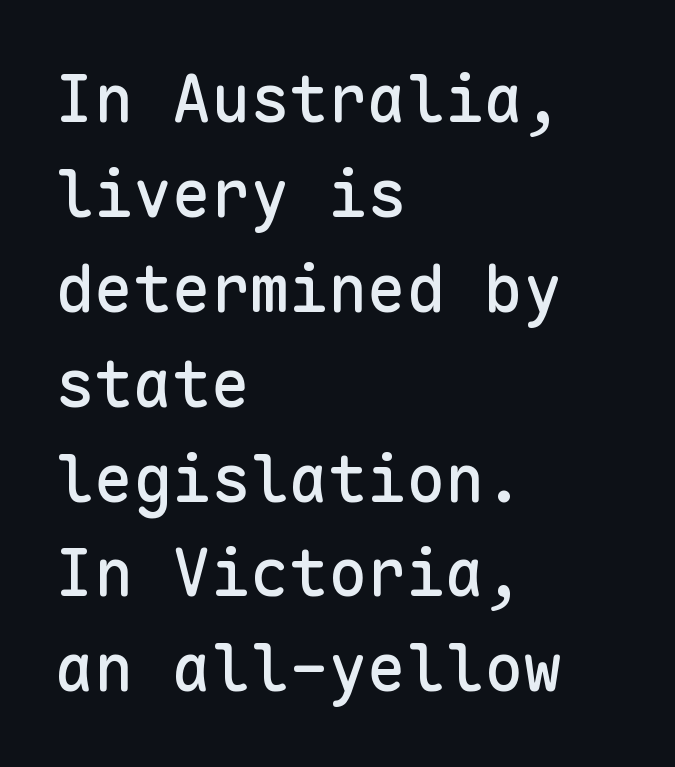
{"serif": "no", "italic": "no", "width": "normal", "stroke_contrast": "low", "x_height": "medium", "monospaced": "yes", "underline": "no", "align": "left", "line_spacing": "normal", "line_spacing_ratio": 1.46, "letter_spacing": "normal", "letter_spacing_em": 0.0, "glyph_px": 65}
